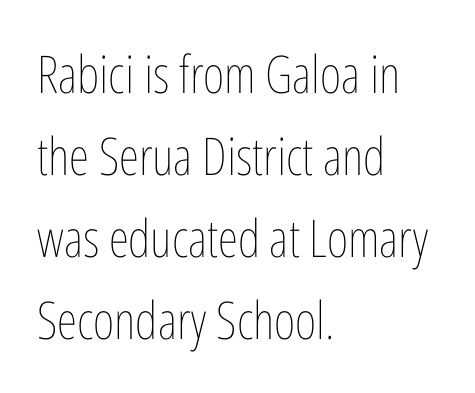
The image shows 52 px thin, condensed type, upright; set left-aligned, normal line spacing (1.58x), normal letter spacing, not underlined; low stroke contrast and a medium x-height.
